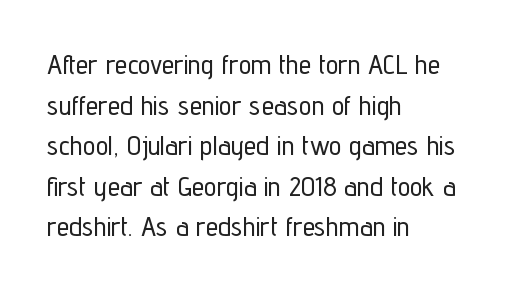
{"serif": "no", "italic": "no", "width": "condensed", "stroke_contrast": "low", "x_height": "medium", "monospaced": "no", "underline": "no", "align": "left", "line_spacing": "normal", "line_spacing_ratio": 1.45, "letter_spacing": "normal", "letter_spacing_em": 0.0, "glyph_px": 28}
